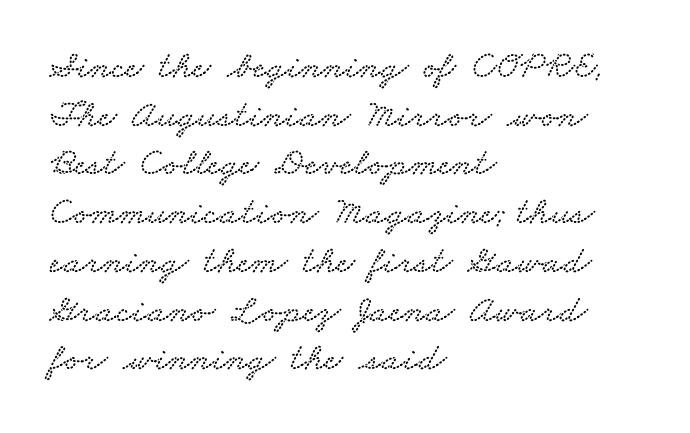
Varying glyph widths throughout — classic text-font behaviour. The lines are quadded left. The line-height multiplier appears to be the usual default. Words float on clear page, feet unadorned.
